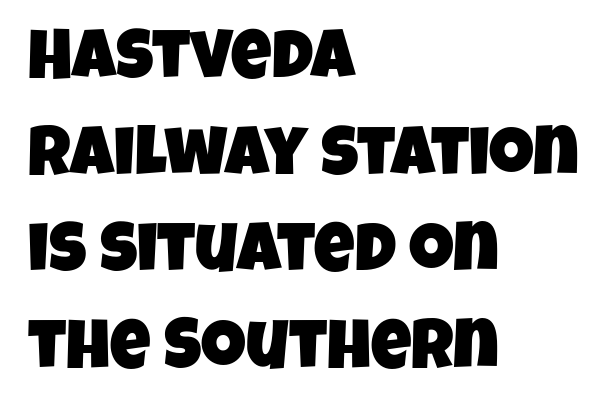
Q: Is the typeface a serif or a sans-serif typeface? A: Sans-serif.
Q: Is the text underlined? A: No.
Q: How is the paragraph aligned? A: Left-aligned.
Q: Is the spacing between letters normal or unusually wide? A: Normal.
Q: Is the spacing between lines tight, normal or loose? A: Normal.
Q: Width (condensed, normal, or wide)? A: Condensed.
Q: Stroke contrast? A: Low.
Q: x-height? A: Large.
Q: Monospaced? A: No.
